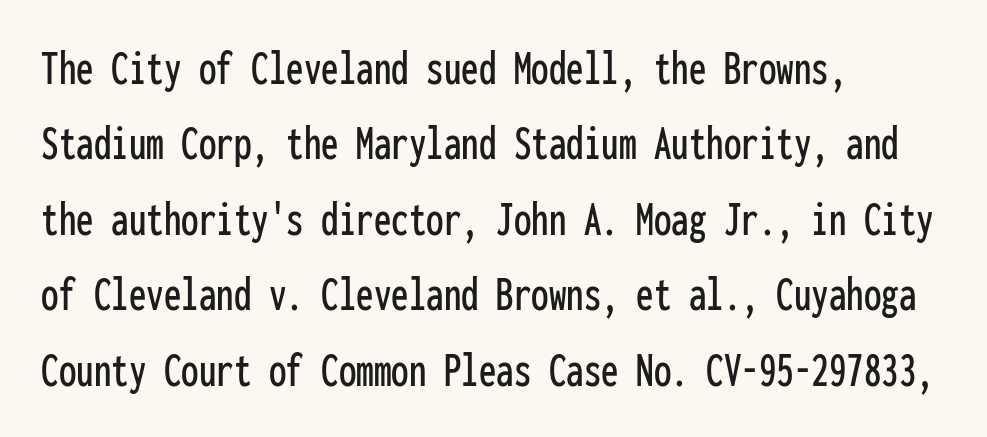
Check under the words: just untouched page. The letterforms sit shoulder to shoulder at normal distance. These lines are rendered in a fixed-pitch font. Leading matches the norm, producing a regular column. A student would call this left alignment; a typographer would say flush left, rag right. You can tell from the bare stems that sans-serif type was used.
